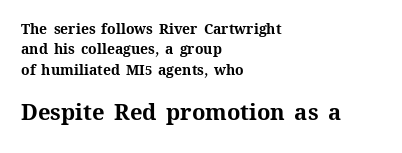
Clear beneath every line of the passage. The passage is arranged the way most books set body copy — flush left. Baseline-to-baseline distance is the conventional proportion of letter height. Nothing unusual about the tracking: characters are spaced as the font intends. Emphasis by weight is at full strength: bold.
